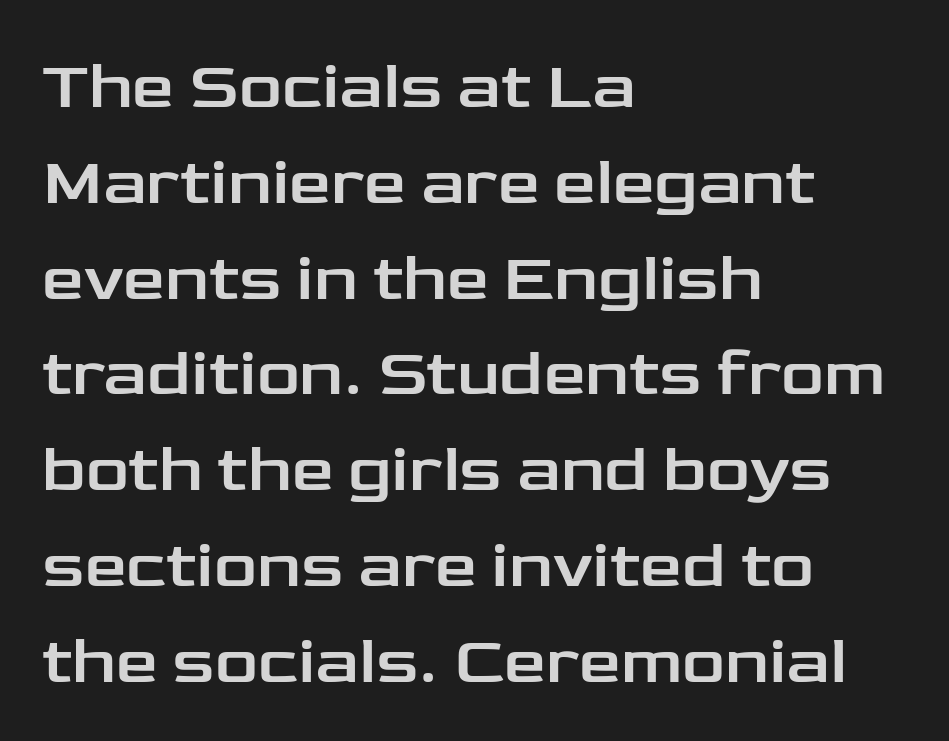
{"serif": "no", "italic": "no", "width": "wide", "stroke_contrast": "low", "x_height": "medium", "monospaced": "no", "underline": "no", "align": "left", "line_spacing": "normal", "line_spacing_ratio": 1.43, "letter_spacing": "normal", "letter_spacing_em": 0.0, "glyph_px": 67}
